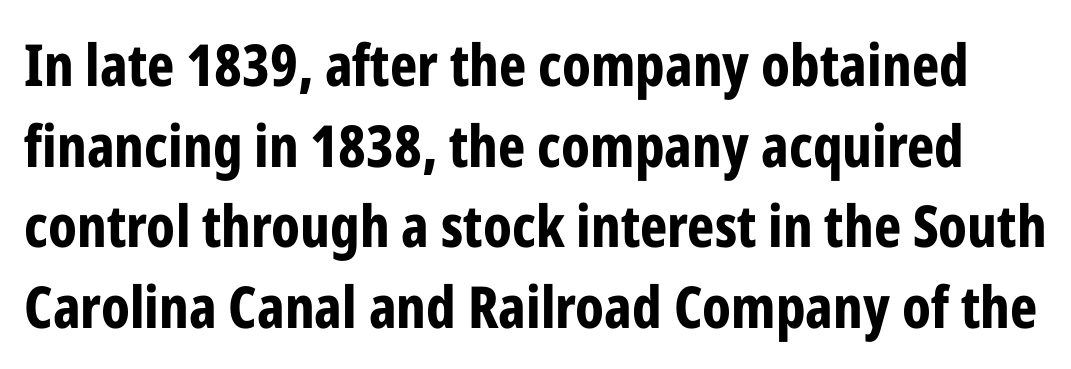
{"serif": "no", "italic": "no", "bold": "yes", "weight": "bold", "width": "condensed", "stroke_contrast": "low", "x_height": "medium", "monospaced": "no", "underline": "no", "line_spacing": "normal", "line_spacing_ratio": 1.39, "letter_spacing": "normal", "letter_spacing_em": 0.0, "glyph_px": 58}
